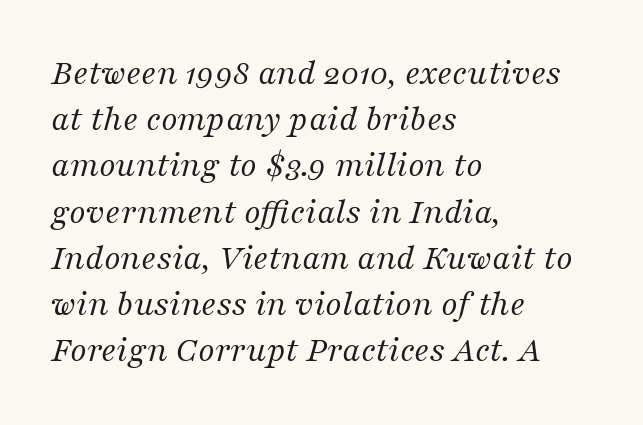
Q: Is the text bold? A: No.
Q: Is the text italic (slanted)? A: Yes, it leans right by about 16 degrees.
Q: Is the typeface a serif or a sans-serif typeface? A: Serif.
Q: Is the text underlined? A: No.
Q: How is the paragraph aligned? A: Left-aligned.
Q: Is the spacing between letters normal or unusually wide? A: Normal.
Q: Is the spacing between lines tight, normal or loose? A: Normal.
Q: Width (condensed, normal, or wide)? A: Normal.
Q: Stroke contrast? A: Medium.
Q: x-height? A: Medium.
Q: Monospaced? A: No.
